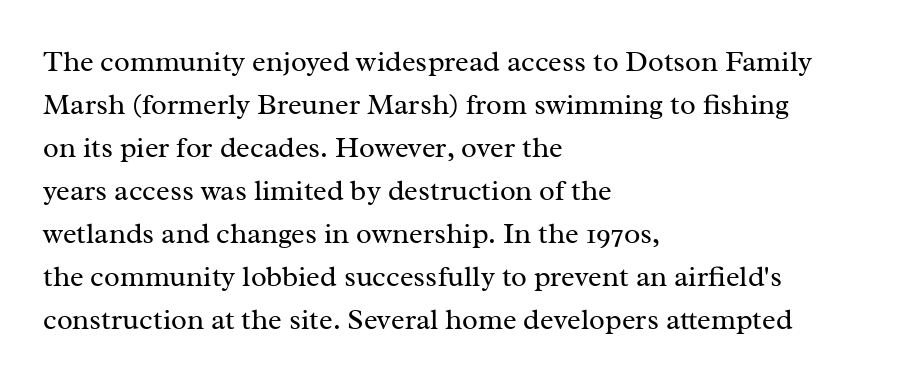
Q: Is the text bold? A: No.
Q: Is the text italic (slanted)? A: No, it is upright.
Q: Is the typeface a serif or a sans-serif typeface? A: Serif.
Q: Is the text underlined? A: No.
Q: How is the paragraph aligned? A: Left-aligned.
Q: Is the spacing between letters normal or unusually wide? A: Normal.
Q: Is the spacing between lines tight, normal or loose? A: Normal.
Q: Width (condensed, normal, or wide)? A: Normal.
Q: Stroke contrast? A: Medium.
Q: x-height? A: Medium.
Q: Monospaced? A: No.
